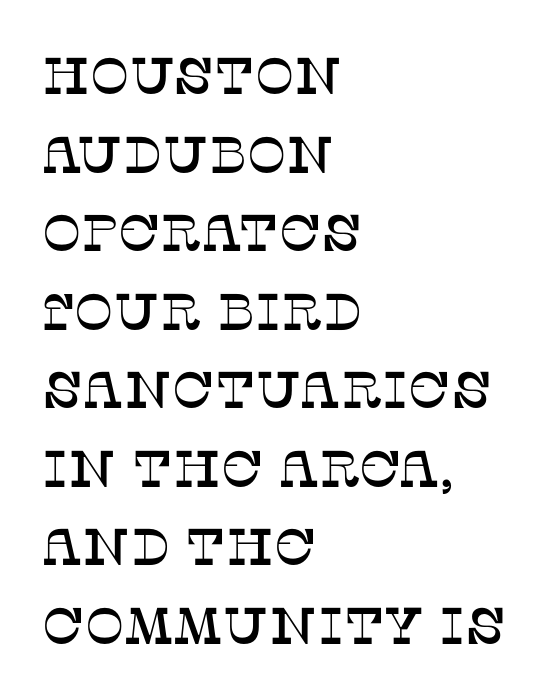
{"serif": "yes", "italic": "no", "width": "normal", "stroke_contrast": "low", "x_height": "large", "monospaced": "no", "underline": "no", "align": "left", "line_spacing": "normal", "line_spacing_ratio": 1.51, "letter_spacing": "normal", "letter_spacing_em": 0.0, "glyph_px": 52}
